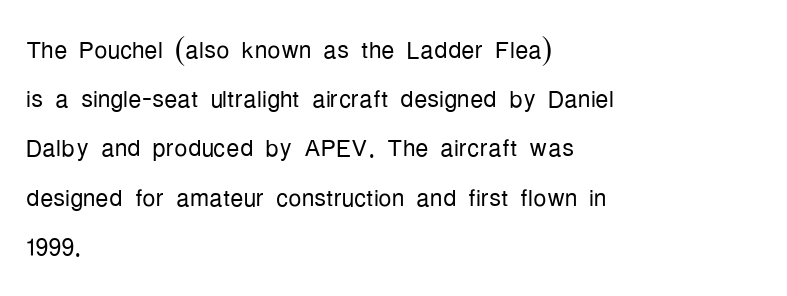
The image shows 33 px light, condensed sans-serif type, upright; set left-aligned, normal line spacing (1.49x), normal letter spacing, not underlined; low stroke contrast and a medium x-height.
